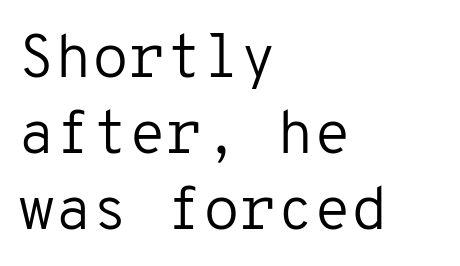
The image shows 60 px regular-weight sans-serif type, upright, monospaced; set left-aligned, normal line spacing (1.27x), normal letter spacing, not underlined; low stroke contrast and a medium x-height.
